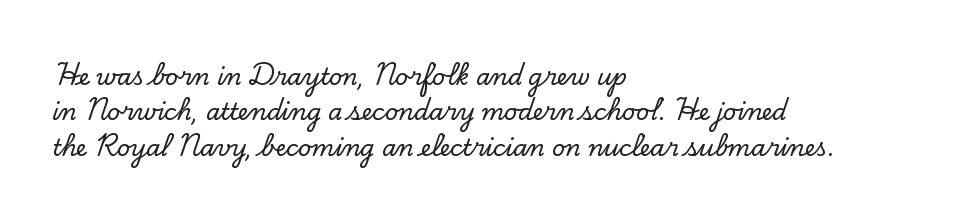
{"underline": "no", "align": "left", "line_spacing": "normal", "line_spacing_ratio": 1.54, "letter_spacing": "normal", "letter_spacing_em": 0.0, "glyph_px": 23}
